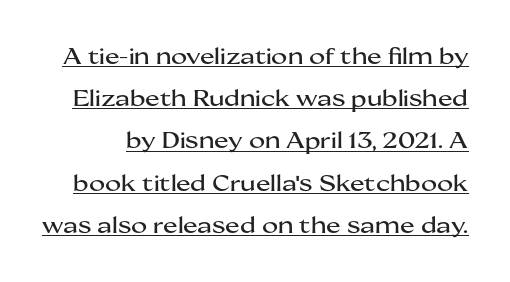
Letter spacing: default. Is there much room between lines? Yes — plenty of vertical air separates them. Underlined type. The letters stand straight up with perfectly vertical stems.
